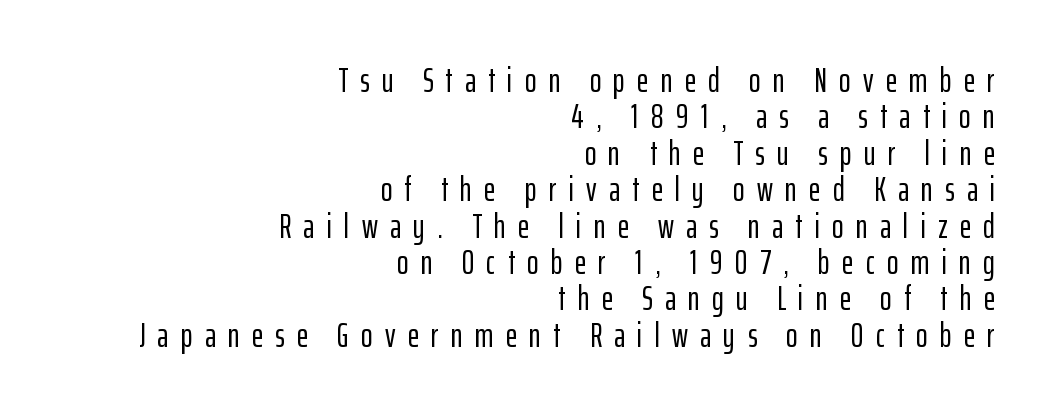
The image shows 35 px condensed sans-serif type, upright; set right-aligned, tight line spacing (1.04x), unusually wide letter spacing (+0.35 em), not underlined; low stroke contrast and a medium x-height.
